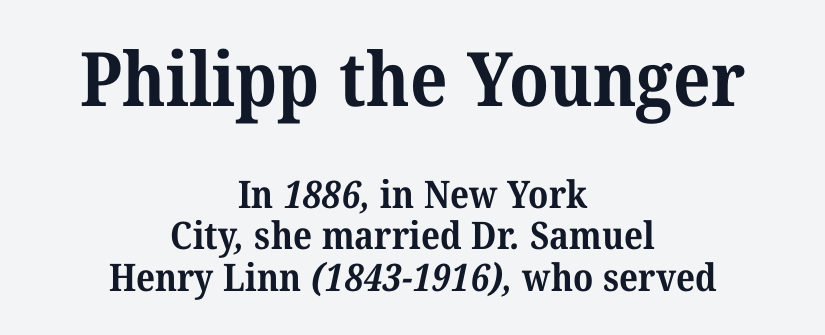
Students, note that the glyphs here touch the page at normal intervals. Character widths vary here, with narrow letters taking less room than wide ones. This rendering uses center alignment, leaving both contours irregular but symmetric. You get the large type first, then a drop to smaller type. To sum up the face: it has serifs. The passage shown stacks its lines with hardly any gap.
